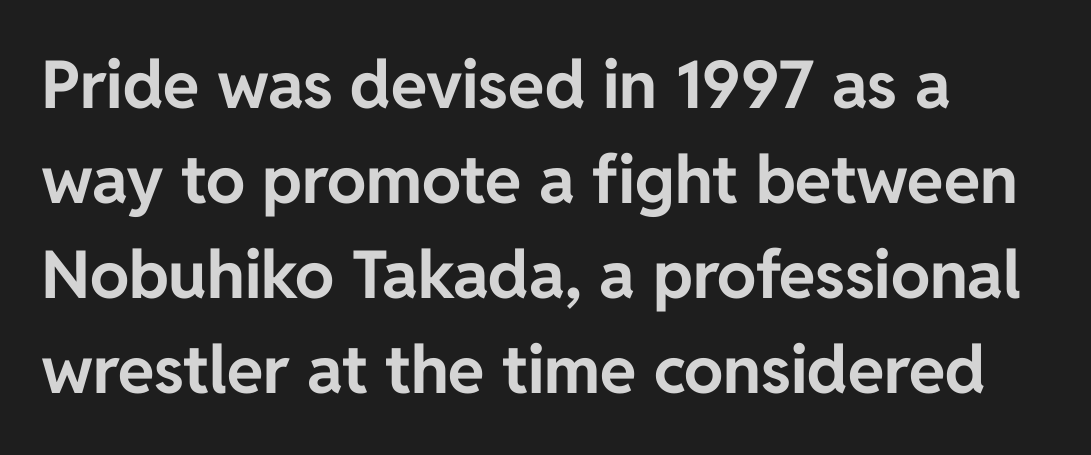
When letters stand straight like this, we call the style roman or upright. The passage shown is typed in a proportional face where columns would drift. Inter-character spacing is left at the font's built-in metrics. Any mark beneath the type? The region is blank.
